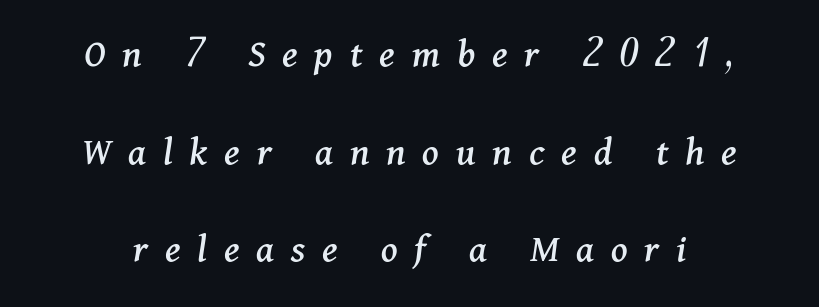
{"serif": "yes", "italic": "yes", "lean": "right", "slant_degrees": 11, "width": "normal", "stroke_contrast": "medium", "x_height": "medium", "monospaced": "no", "underline": "no", "line_spacing": "loose", "line_spacing_ratio": 2.38, "letter_spacing": "wide", "letter_spacing_em": 0.41, "glyph_px": 41}
